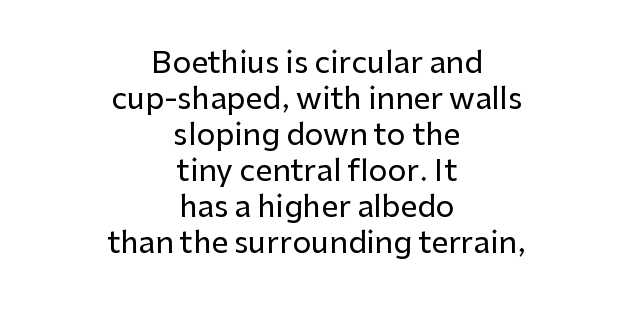
Q: Is the text italic (slanted)? A: No, it is upright.
Q: Is the typeface a serif or a sans-serif typeface? A: Sans-serif.
Q: Is the text underlined? A: No.
Q: How is the paragraph aligned? A: Centered.
Q: Is the spacing between letters normal or unusually wide? A: Normal.
Q: Width (condensed, normal, or wide)? A: Normal.
Q: Stroke contrast? A: Low.
Q: x-height? A: Medium.
Q: Monospaced? A: No.
